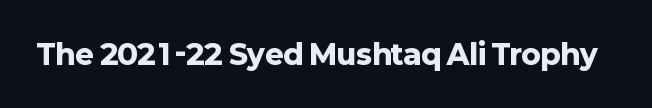
Q: Is the text bold? A: Yes.
Q: Is the text italic (slanted)? A: No, it is upright.
Q: Is the typeface a serif or a sans-serif typeface? A: Sans-serif.
Q: Is the text underlined? A: No.
Q: Is the spacing between letters normal or unusually wide? A: Normal.
Q: Width (condensed, normal, or wide)? A: Normal.
Q: Stroke contrast? A: Low.
Q: x-height? A: Medium.
Q: Monospaced? A: No.
